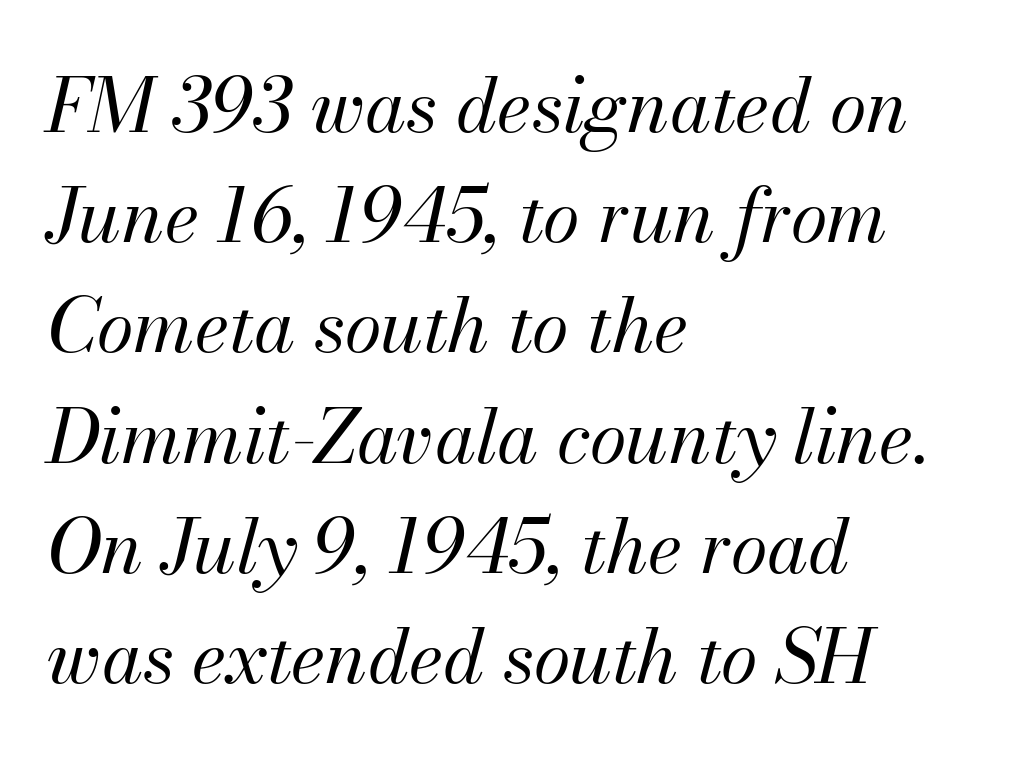
The image shows 75 px regular-weight type, italic (leaning right); set left-aligned, normal line spacing (1.47x), normal letter spacing, not underlined; medium stroke contrast and a small x-height.
